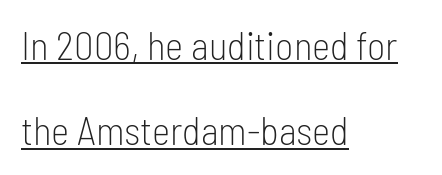
The rendering uses the underline text-decoration. Inter-character spacing is left at the font's built-in metrics. You could fit nearly another row in the gap between these rows. The passage is arranged the way most books set body copy — flush left.
